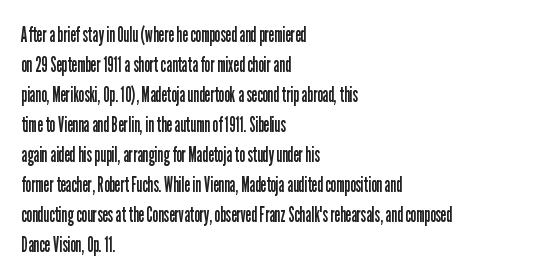
{"italic": "no", "bold": "no", "underline": "no", "align": "left", "line_spacing": "normal", "line_spacing_ratio": 1.43, "letter_spacing": "normal", "letter_spacing_em": 0.0, "glyph_px": 21}
